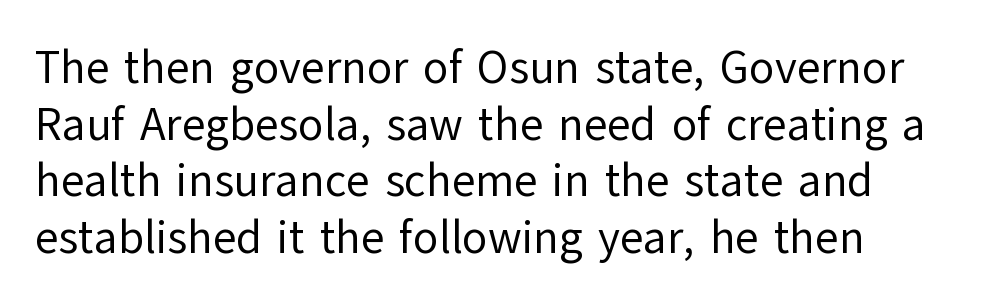
The image shows 46 px regular-weight sans-serif type, upright; set line spacing 1.23x, normal letter spacing, not underlined; low stroke contrast and a medium x-height.
